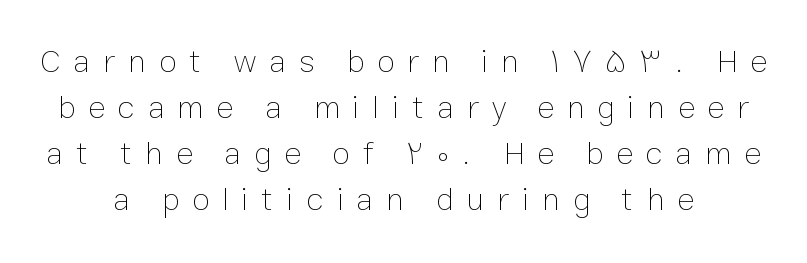
Ordinary non-slanted type is in use. Has an underline been added? It has not. Students, note that the glyphs here are deliberately spaced far apart. The weight would be labelled regular, book, light, or lighter still.
